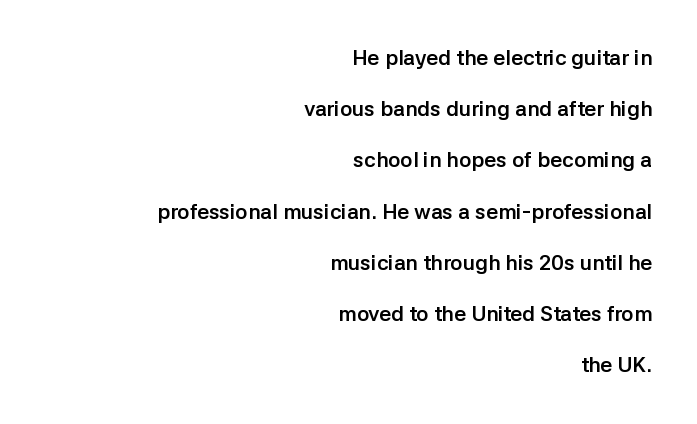
Q: Is the text bold? A: Yes.
Q: Is the text italic (slanted)? A: No, it is upright.
Q: Is the text underlined? A: No.
Q: How is the paragraph aligned? A: Right-aligned.
Q: Is the spacing between letters normal or unusually wide? A: Normal.
Q: Is the spacing between lines tight, normal or loose? A: Loose.
